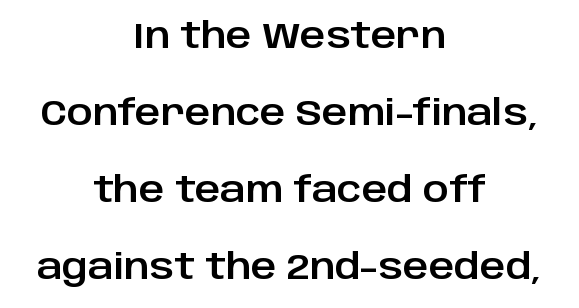
{"serif": "no", "italic": "no", "width": "normal", "stroke_contrast": "low", "x_height": "large", "monospaced": "no", "underline": "no", "align": "center", "line_spacing": "loose", "line_spacing_ratio": 2.2, "letter_spacing": "normal", "letter_spacing_em": 0.0, "glyph_px": 35}
